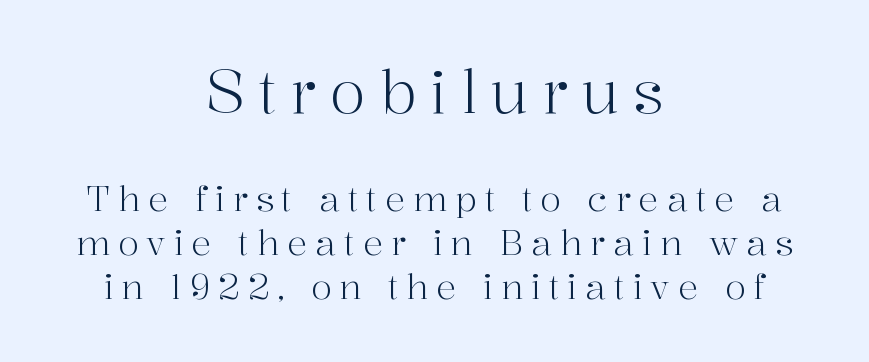
The image shows 59 px light serif type, upright; set centered, normal line spacing (1.3x), unusually wide letter spacing (+0.23 em), not underlined; the first (top) block is 1.74x larger; high stroke contrast and a medium x-height.
